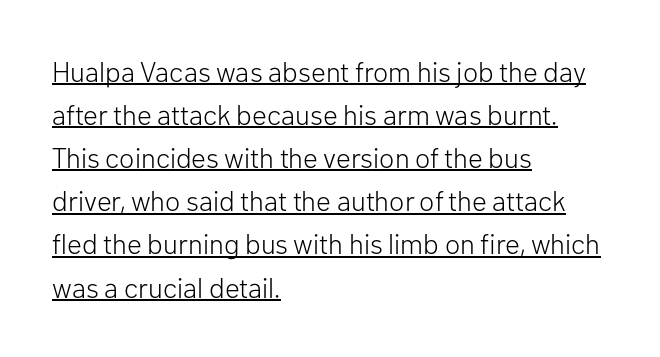
Q: Is the text bold? A: No.
Q: Is the text italic (slanted)? A: No, it is upright.
Q: Is the typeface a serif or a sans-serif typeface? A: Sans-serif.
Q: Is the text underlined? A: Yes.
Q: How is the paragraph aligned? A: Left-aligned.
Q: Is the spacing between letters normal or unusually wide? A: Normal.
Q: Is the spacing between lines tight, normal or loose? A: Normal.
Q: Width (condensed, normal, or wide)? A: Normal.
Q: Stroke contrast? A: Low.
Q: x-height? A: Medium.
Q: Monospaced? A: No.
